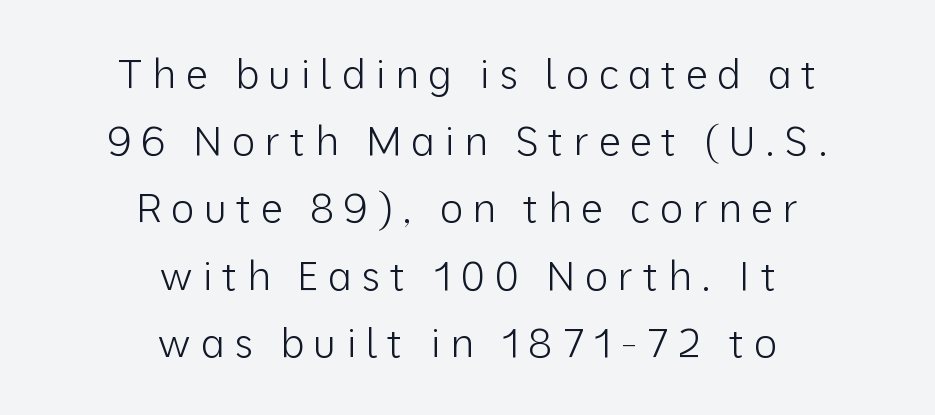
{"serif": "no", "italic": "no", "bold": "no", "weight": "light", "width": "normal", "stroke_contrast": "low", "x_height": "medium", "monospaced": "no", "underline": "no", "align": "center", "line_spacing": "normal", "line_spacing_ratio": 1.68, "letter_spacing": "wide", "letter_spacing_em": 0.23, "glyph_px": 40}
